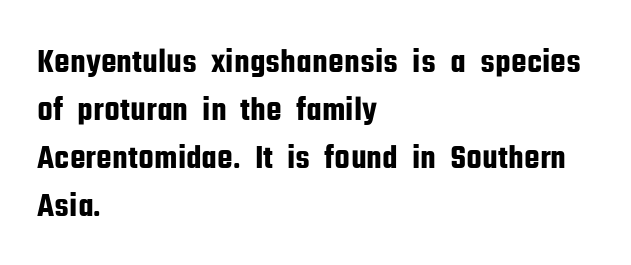
The image shows 35 px condensed sans-serif type, upright; set left-aligned, normal line spacing (1.37x), normal letter spacing, not underlined; low stroke contrast and a medium x-height.
